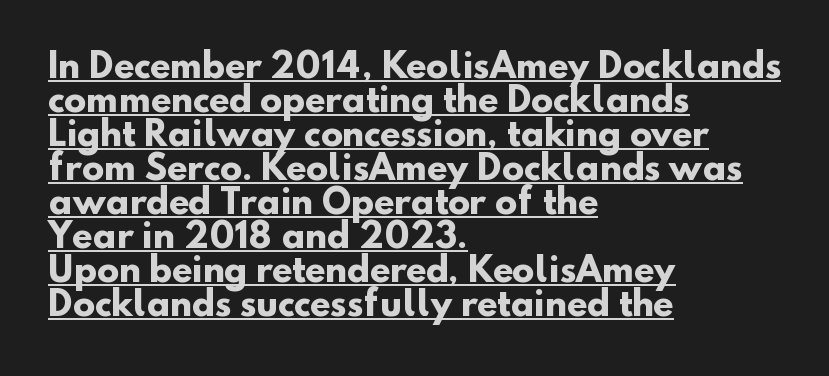
The paragraph has a hard left edge and a soft right edge. Emphasis by weight is at full strength: bold. Vertical spacing — tight. Look at the bottom of the vertical strokes: they stop flat, with no serifs.
